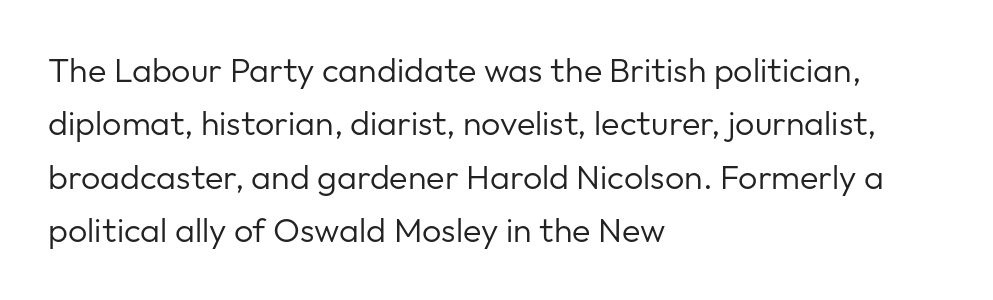
The font's upright variant was chosen for this text. Heft: none added — not bold. The characters display no serif detailing; their extremities are plain. Clear beneath every line of the passage. Here the designer chose a conventional face with non-uniform glyph widths.
